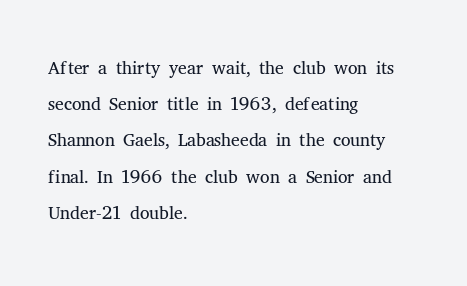
The strokes carry an ordinary text weight at most. Teacher's note: observe the even left margin — that is flush-left alignment. The lines sit at an ordinary, default distance from one another. Does extra space separate the letters? No, they use regular spacing. Posture: vertical. The specimen omits any rule beneath the text block's lines.
